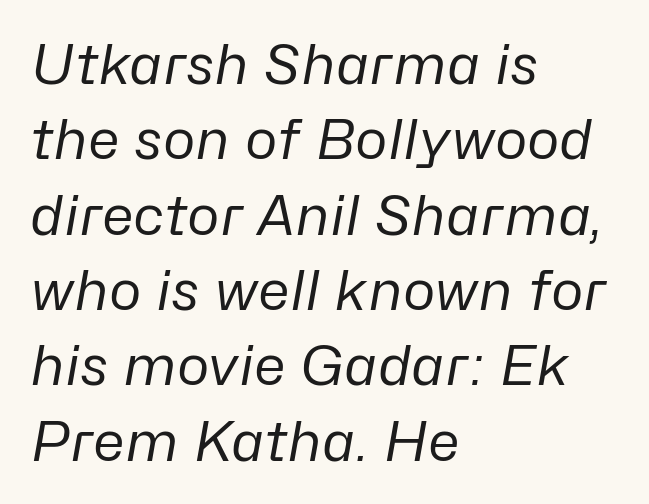
Rule under the text: the space is simply empty. Style check: oblique. The face used here is proportionally spaced, like ordinary book or web type. Interline gaps are of average width in this sample. A student would call this left alignment; a typographer would say flush left, rag right.
